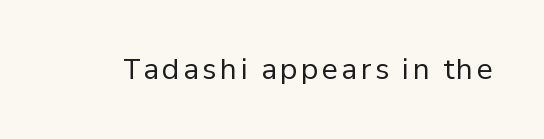
The image shows 27 px text type, upright; set not underlined.
